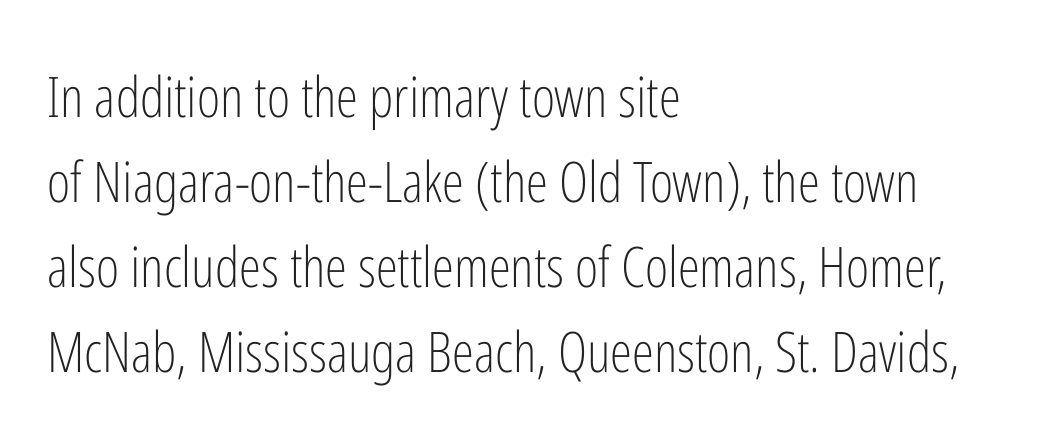
The image shows 56 px light, condensed sans-serif type, upright; set left-aligned, normal line spacing (1.52x), normal letter spacing, not underlined; low stroke contrast and a medium x-height.
